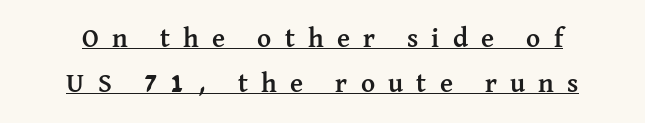
{"italic": "no", "bold": "yes", "underline": "yes", "line_spacing": "normal", "line_spacing_ratio": 1.65, "letter_spacing": "wide", "letter_spacing_em": 0.49, "glyph_px": 27}
